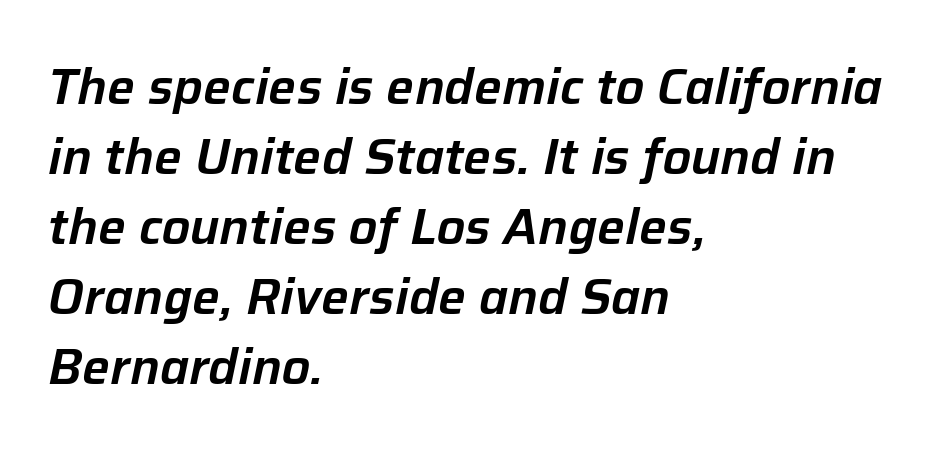
{"italic": "yes", "lean": "right", "slant_degrees": 12, "width": "normal", "stroke_contrast": "low", "x_height": "medium", "monospaced": "no", "underline": "no", "align": "left", "line_spacing": "normal", "line_spacing_ratio": 1.43, "letter_spacing": "normal", "letter_spacing_em": 0.0, "glyph_px": 49}
